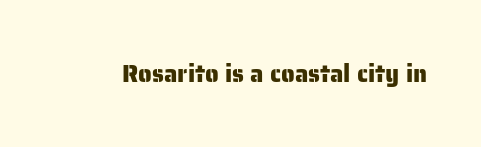
{"italic": "no", "underline": "no", "letter_spacing": "normal", "letter_spacing_em": 0.0, "glyph_px": 24}
